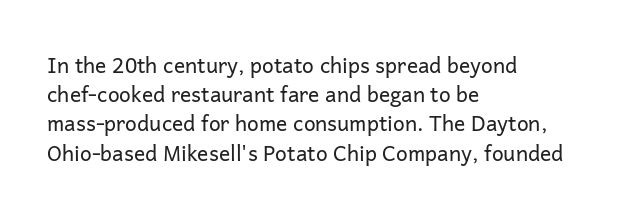
Tracking here is standard; glyphs follow each other at the usual distance. Heft: none added — not bold. These lines are set flush left with a ragged right edge. The letters stand straight up with perfectly vertical stems. Has an underline been added? It has not.
